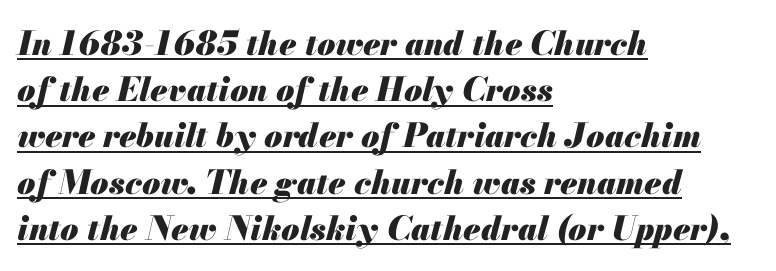
Q: Is the text bold? A: Yes.
Q: Is the text italic (slanted)? A: Yes, it leans right by about 13 degrees.
Q: Is the text underlined? A: Yes.
Q: How is the paragraph aligned? A: Left-aligned.
Q: Is the spacing between letters normal or unusually wide? A: Normal.
Q: Is the spacing between lines tight, normal or loose? A: Normal.
Q: Width (condensed, normal, or wide)? A: Normal.
Q: Stroke contrast? A: Medium.
Q: x-height? A: Small.
Q: Monospaced? A: No.
